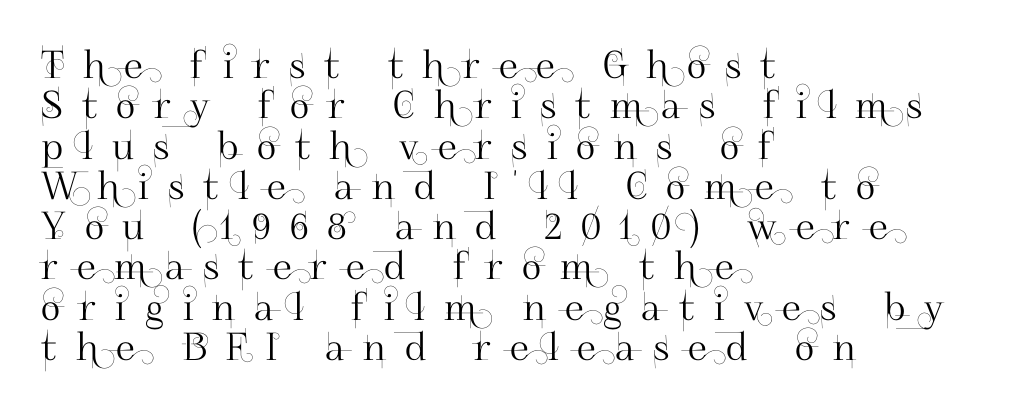
Q: Is the text italic (slanted)? A: No, it is upright.
Q: Is the typeface a serif or a sans-serif typeface? A: Sans-serif.
Q: Is the text underlined? A: No.
Q: How is the paragraph aligned? A: Left-aligned.
Q: Is the spacing between letters normal or unusually wide? A: Unusually wide.
Q: Is the spacing between lines tight, normal or loose? A: Tight.
Q: Width (condensed, normal, or wide)? A: Normal.
Q: Stroke contrast? A: High.
Q: x-height? A: Small.
Q: Monospaced? A: No.
